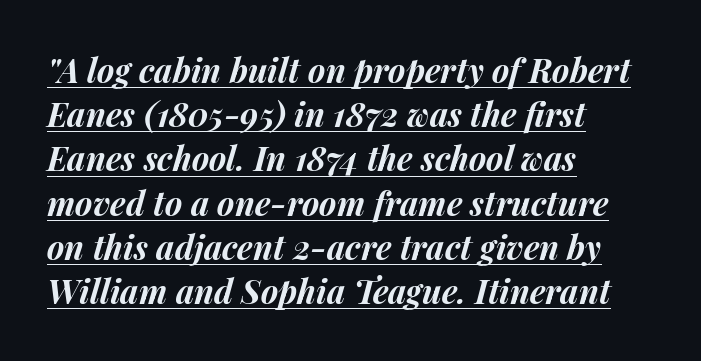
{"italic": "yes", "lean": "right", "slant_degrees": 14, "bold": "yes", "weight": "bold", "width": "normal", "stroke_contrast": "medium", "x_height": "medium", "monospaced": "no", "underline": "yes", "align": "left", "line_spacing": "normal", "line_spacing_ratio": 1.34, "letter_spacing": "normal", "letter_spacing_em": 0.0, "glyph_px": 33}
